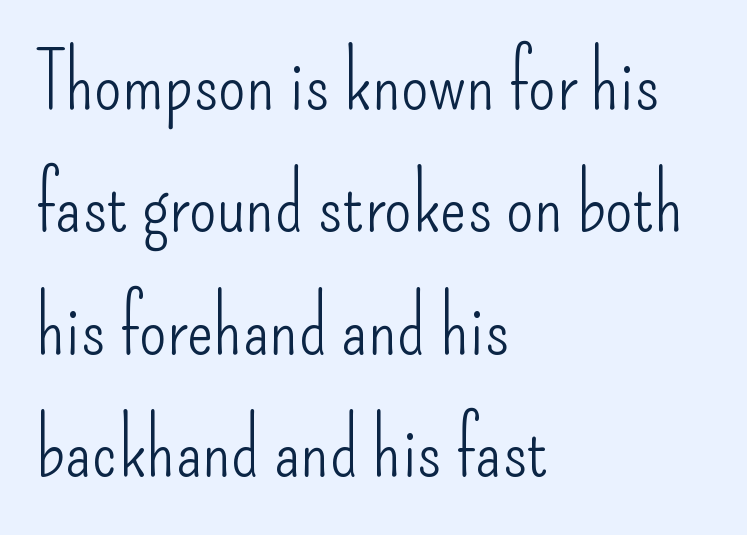
The image shows 79 px light, condensed sans-serif type, upright; set left-aligned, normal line spacing (1.55x), normal letter spacing, not underlined; low stroke contrast and a small x-height.
